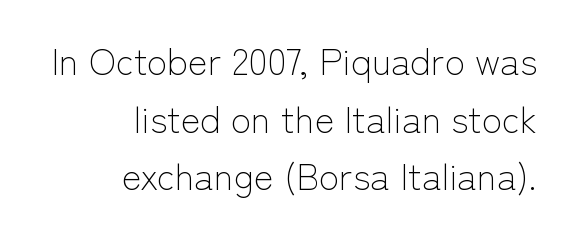
Q: Is the text bold? A: No.
Q: Is the text italic (slanted)? A: No, it is upright.
Q: Is the typeface a serif or a sans-serif typeface? A: Sans-serif.
Q: Is the text underlined? A: No.
Q: How is the paragraph aligned? A: Right-aligned.
Q: Is the spacing between letters normal or unusually wide? A: Normal.
Q: Is the spacing between lines tight, normal or loose? A: Normal.
Q: Width (condensed, normal, or wide)? A: Normal.
Q: Stroke contrast? A: Low.
Q: x-height? A: Medium.
Q: Monospaced? A: No.
